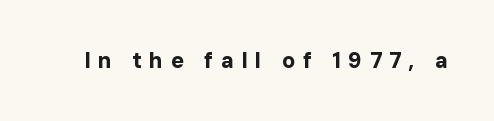
{"italic": "no", "bold": "yes", "underline": "no", "letter_spacing": "wide", "letter_spacing_em": 0.34, "glyph_px": 22}
